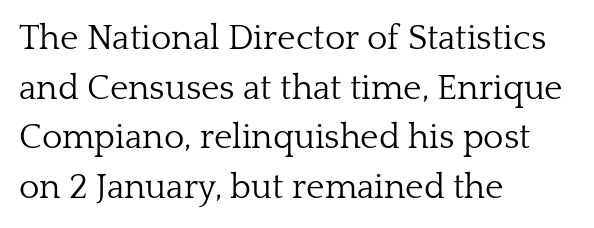
The image shows 35 px light serif type, upright; set left-aligned, normal line spacing (1.42x), normal letter spacing, not underlined; low stroke contrast and a medium x-height.
